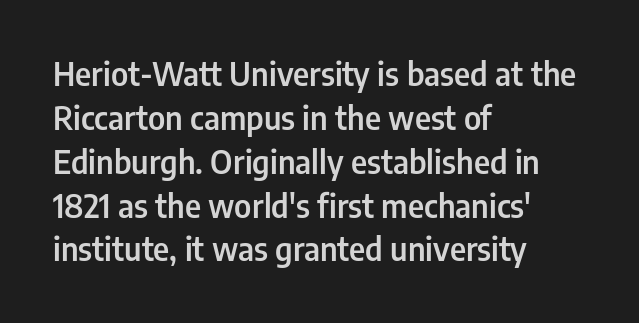
The image shows 32 px semibold, condensed sans-serif type, upright; set left-aligned, normal line spacing (1.37x), normal letter spacing, not underlined; low stroke contrast and a medium x-height.
